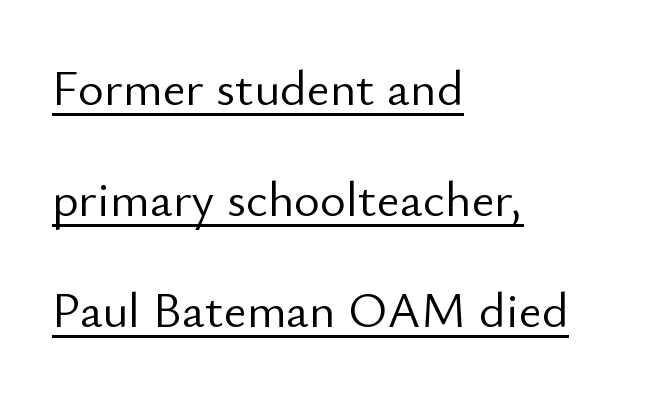
No letter is thick-stroked: the sample isn't bold. Horizontal alignment here is leftward, the default for most running prose. Tall strokes in this sample are plumb rather than angled. Descenders here cross a horizontal rule under the line. The tracking reads as untouched default to a designer's eye. Looks like regular typesetting: each glyph gets only the width it needs.
